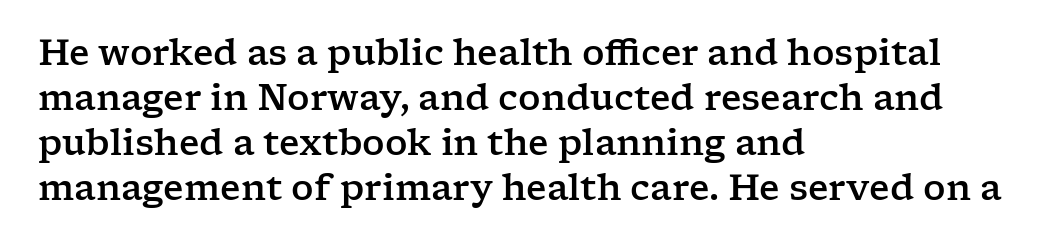
{"serif": "yes", "italic": "no", "width": "wide", "stroke_contrast": "low", "x_height": "medium", "monospaced": "no", "underline": "no", "align": "left", "line_spacing": "normal", "line_spacing_ratio": 1.29, "letter_spacing": "normal", "letter_spacing_em": 0.0, "glyph_px": 35}
